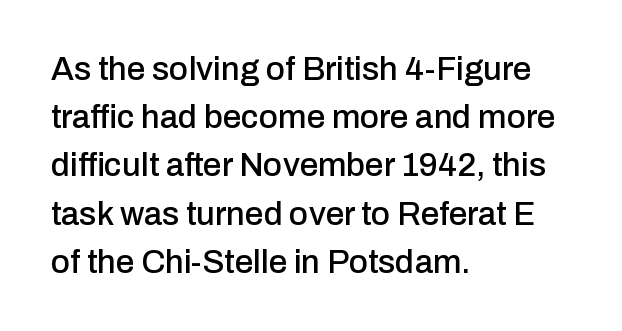
Q: Is the text italic (slanted)? A: No, it is upright.
Q: Is the typeface a serif or a sans-serif typeface? A: Sans-serif.
Q: Is the text underlined? A: No.
Q: How is the paragraph aligned? A: Left-aligned.
Q: Is the spacing between letters normal or unusually wide? A: Normal.
Q: Is the spacing between lines tight, normal or loose? A: Normal.
Q: Width (condensed, normal, or wide)? A: Normal.
Q: Stroke contrast? A: Low.
Q: x-height? A: Medium.
Q: Monospaced? A: No.
